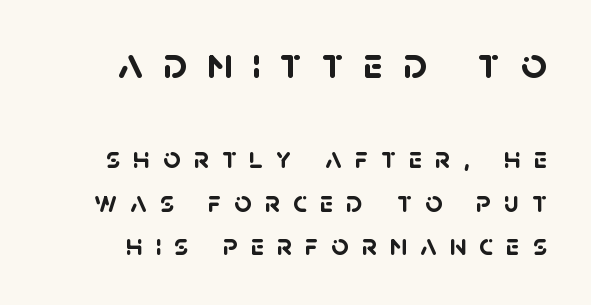
Check the space under the baseline: it is left empty. Each letter keeps its own natural width here, so spacing adapts to shape. Strokes here are thick enough to call this a true bold. A student would notice the top passage is typeset larger than what follows. The type family on display is of the sans-serif kind. A typesetter would call this leading conventional body-copy spacing.
